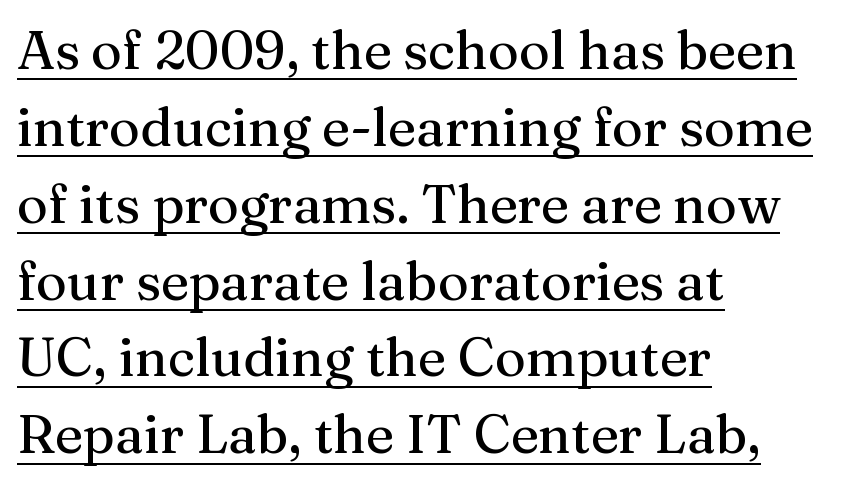
{"serif": "yes", "italic": "no", "width": "normal", "stroke_contrast": "medium", "x_height": "medium", "monospaced": "no", "underline": "yes", "align": "left", "line_spacing": "normal", "line_spacing_ratio": 1.45, "letter_spacing": "normal", "letter_spacing_em": 0.0, "glyph_px": 53}
